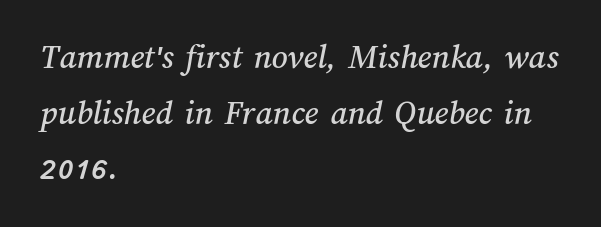
The lines sit at an ordinary, default distance from one another. The area under the type is left untouched. The ragged edge is on the right, which tells us the setting is flush left. Think of a printed novel: that variable character pitch is what you see here. Is the letter spacing exaggerated? No — it looks like the ordinary default.
